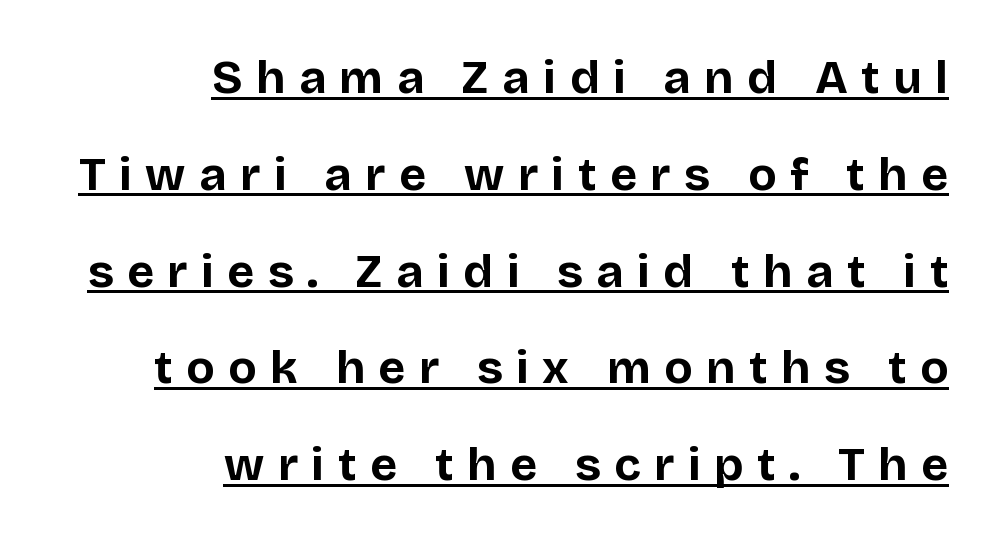
Inter-character spacing is expanded well beyond the font's built-in metrics. Unlike a traditional serif, this face leaves its strokes unadorned. You can see a thin bar hugging the bottom of the glyphs. These lines carry a lot of weight — the face is fully bold.
